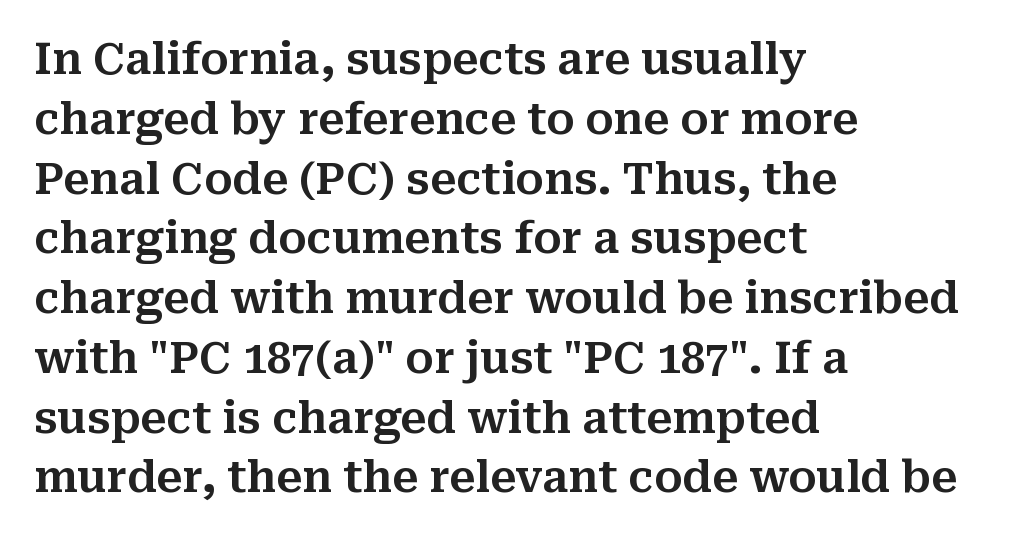
{"serif": "yes", "italic": "no", "width": "normal", "stroke_contrast": "medium", "x_height": "medium", "monospaced": "no", "underline": "no", "align": "left", "line_spacing": "normal", "line_spacing_ratio": 1.39, "letter_spacing": "normal", "letter_spacing_em": 0.0, "glyph_px": 43}
